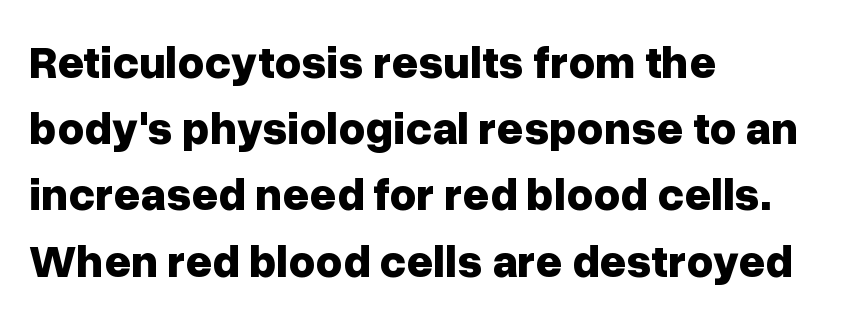
The image shows 46 px bold sans-serif type, upright; set left-aligned, normal line spacing (1.44x), normal letter spacing, not underlined; low stroke contrast and a medium x-height.
